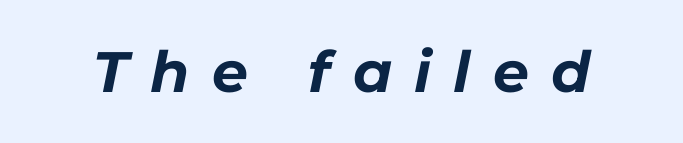
The image shows 57 px bold type, italic (leaning right); set unusually wide letter spacing (+0.39 em), not underlined; low stroke contrast and a medium x-height.
